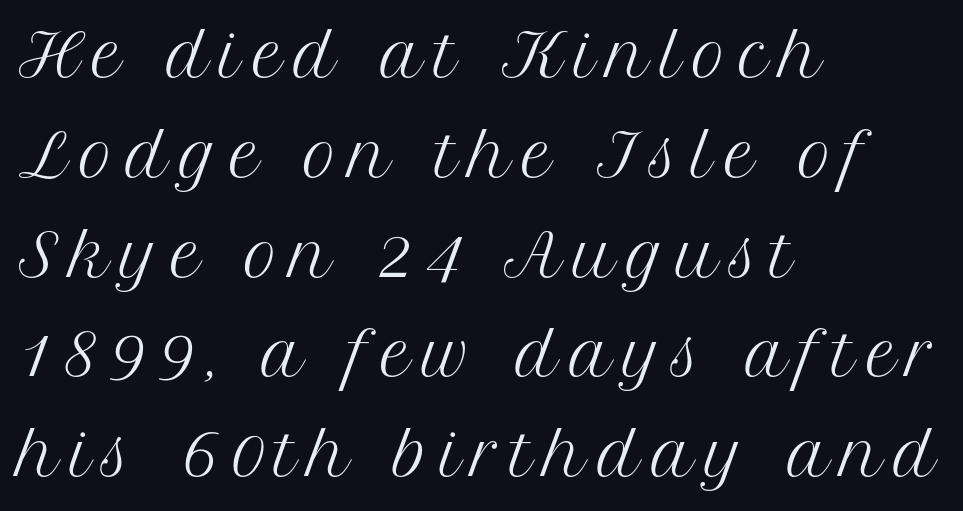
The image shows 58 px regular-weight serif type; set left-aligned, line spacing 1.72x, unusually wide letter spacing (+0.2 em), not underlined; medium stroke contrast and a medium x-height.
